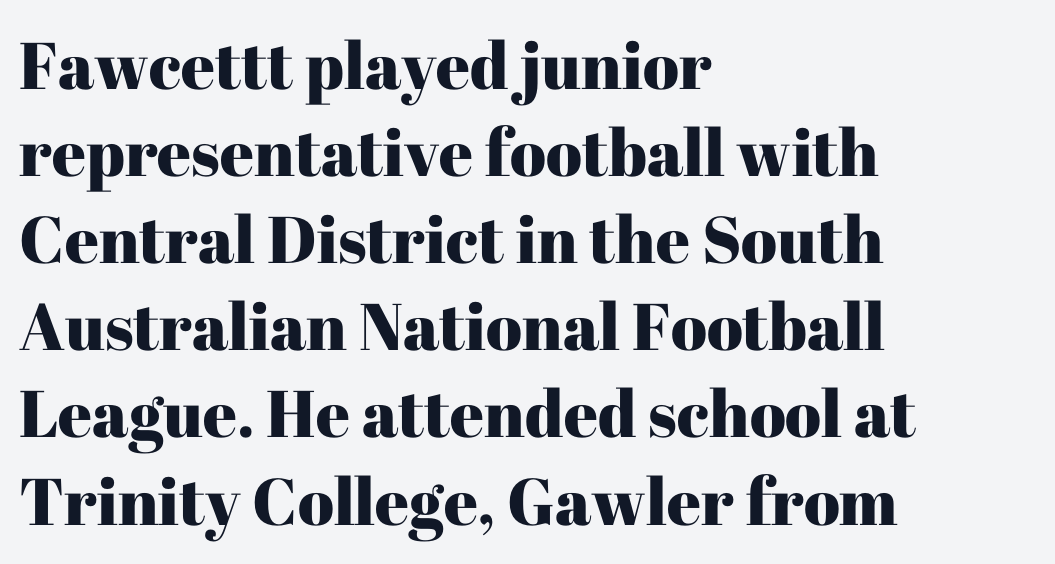
These lines sit exactly where default settings would place them. Does the type have serifs? Yes, each stem ends in a small foot. Words float on clear page, feet unadorned. The passage is arranged the way most books set body copy — flush left. Quick note: not italic, upright. Character widths vary here, with narrow letters taking less room than wide ones.
